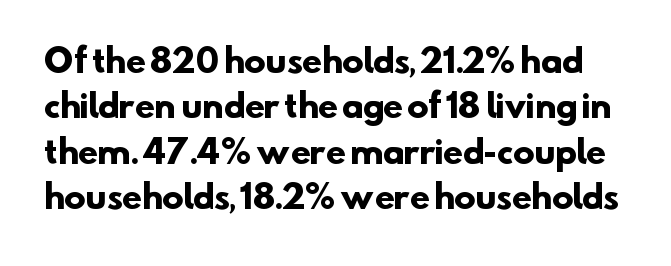
The image shows 32 px heavy sans-serif type; set normal line spacing (1.42x), normal letter spacing, not underlined; low stroke contrast and a small x-height.
